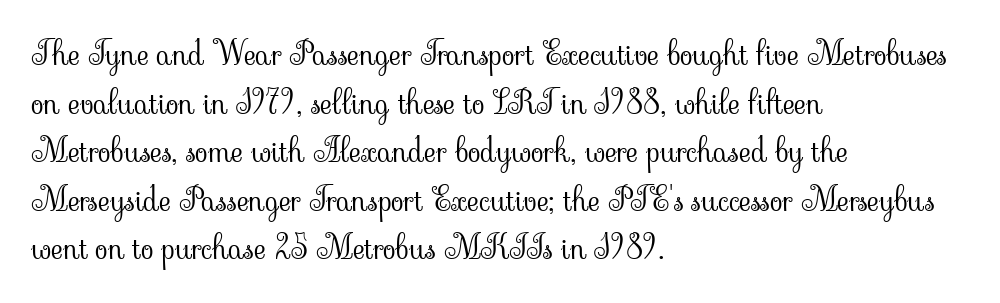
The characters display serif detailing at their extremities. Casual observation: everything's shoved over to the left. Lines of text with bare space underneath. The typesetting does not lean heavy: it is not bold. This block has exactly the height ordinary leading produces. A typesetter would call this proportional, since set widths differ per character.
